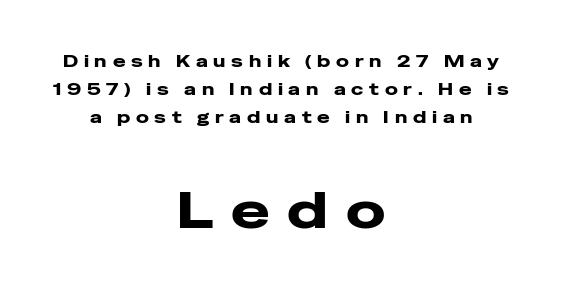
{"serif": "no", "italic": "no", "width": "wide", "stroke_contrast": "low", "x_height": "medium", "monospaced": "no", "underline": "no", "align": "center", "line_spacing": "normal", "line_spacing_ratio": 1.66, "letter_spacing": "wide", "letter_spacing_em": 0.34, "larger_block": "second", "size_ratio": 3.06, "glyph_px": 52}
